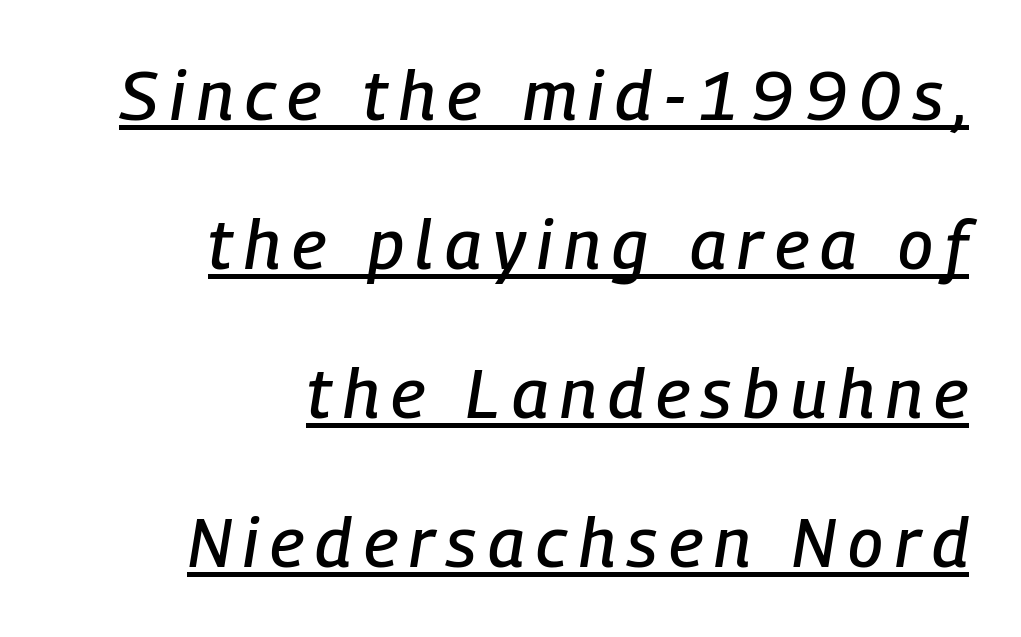
{"italic": "yes", "lean": "right", "slant_degrees": 9, "width": "condensed", "stroke_contrast": "low", "x_height": "medium", "monospaced": "no", "underline": "yes", "align": "right", "line_spacing": "loose", "line_spacing_ratio": 2.16, "glyph_px": 69}
